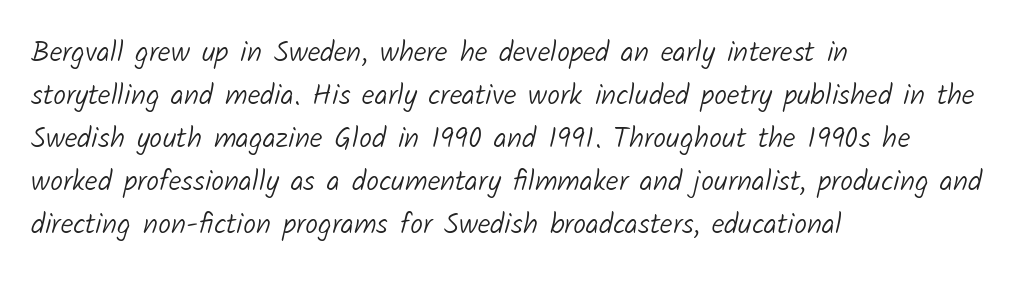
The glyphs in this specimen are sans serif. Tracking here is standard; glyphs follow each other at the usual distance. Stems here are at most as thick as an everyday book face. A typesetter would call this proportional, since set widths differ per character. A bare baseline throughout the passage.
